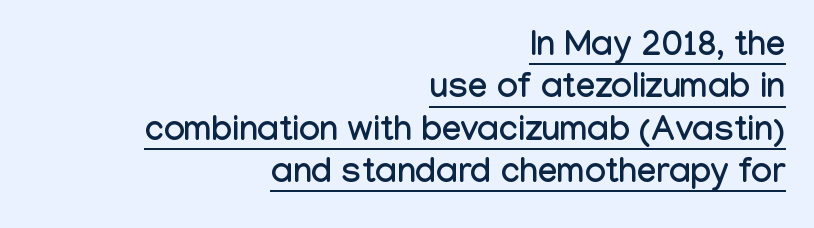
The image shows 35 px condensed sans-serif type, upright; set right-aligned, line spacing 1.21x, normal letter spacing, underlined; low stroke contrast and a medium x-height.
